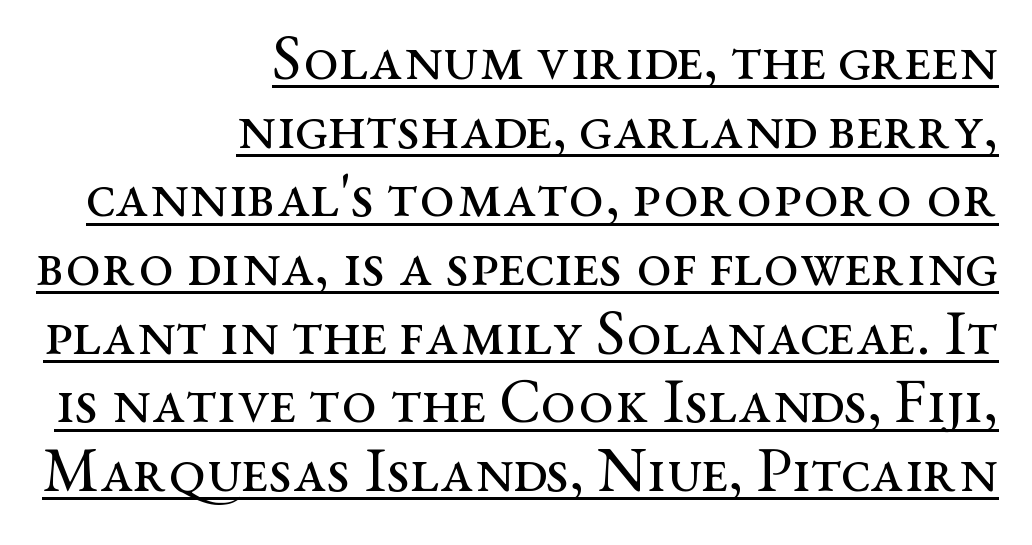
Q: Is the text bold? A: No.
Q: Is the text italic (slanted)? A: No, it is upright.
Q: Is the typeface a serif or a sans-serif typeface? A: Serif.
Q: Is the text underlined? A: Yes.
Q: How is the paragraph aligned? A: Right-aligned.
Q: Is the spacing between letters normal or unusually wide? A: Normal.
Q: Is the spacing between lines tight, normal or loose? A: Tight.
Q: Width (condensed, normal, or wide)? A: Wide.
Q: Stroke contrast? A: Medium.
Q: x-height? A: Medium.
Q: Monospaced? A: No.
